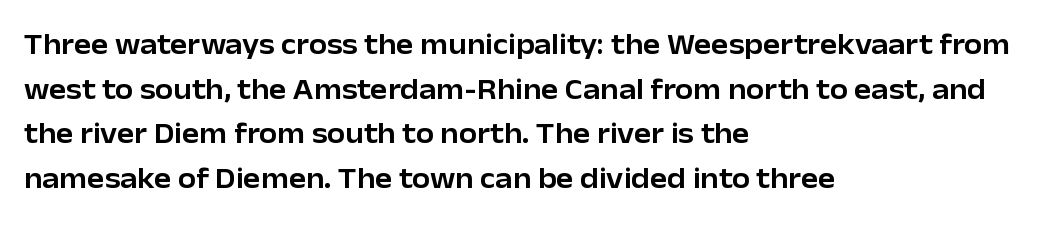
Q: Is the text italic (slanted)? A: No, it is upright.
Q: Is the typeface a serif or a sans-serif typeface? A: Sans-serif.
Q: Is the text underlined? A: No.
Q: How is the paragraph aligned? A: Left-aligned.
Q: Is the spacing between letters normal or unusually wide? A: Normal.
Q: Is the spacing between lines tight, normal or loose? A: Normal.
Q: Width (condensed, normal, or wide)? A: Normal.
Q: Stroke contrast? A: Low.
Q: x-height? A: Medium.
Q: Monospaced? A: No.
